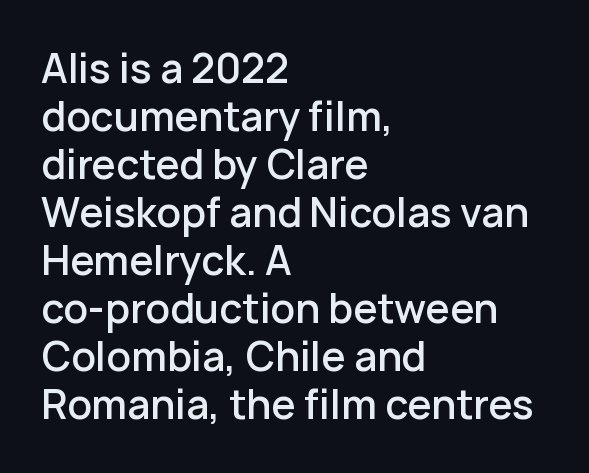
The image shows 39 px semibold sans-serif type, upright; set left-aligned, line spacing 1.23x, normal letter spacing, not underlined; low stroke contrast and a medium x-height.
